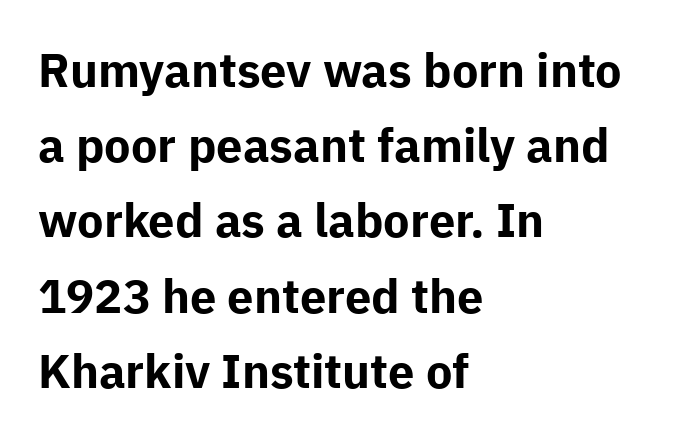
The image shows 47 px bold sans-serif type, upright; set left-aligned, normal line spacing (1.6x), normal letter spacing, not underlined; low stroke contrast and a medium x-height.
